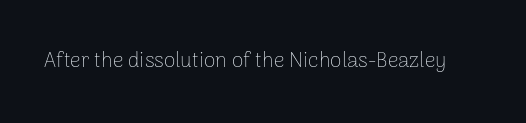
{"italic": "no", "bold": "no", "underline": "no", "letter_spacing": "normal", "letter_spacing_em": 0.0, "glyph_px": 21}
